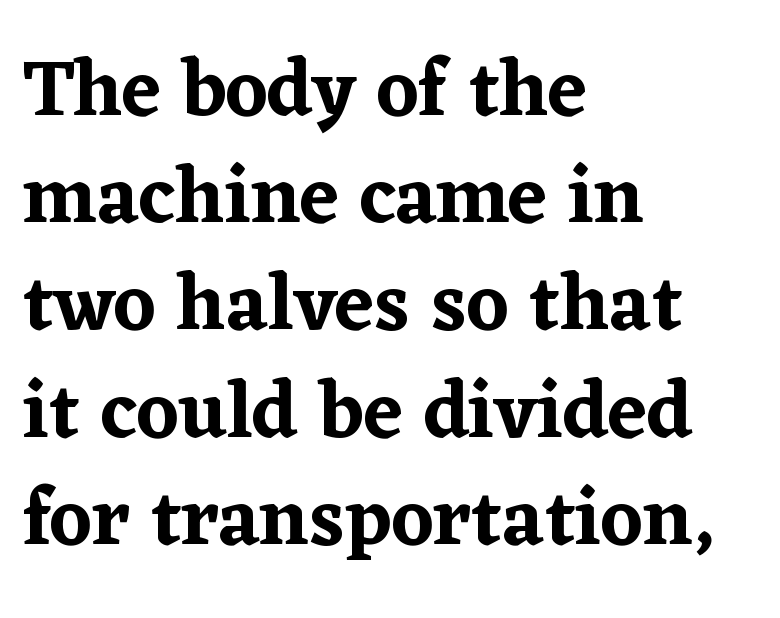
The image shows 80 px serif type, upright; set left-aligned, normal line spacing (1.34x), normal letter spacing, not underlined; low stroke contrast and a medium x-height.
